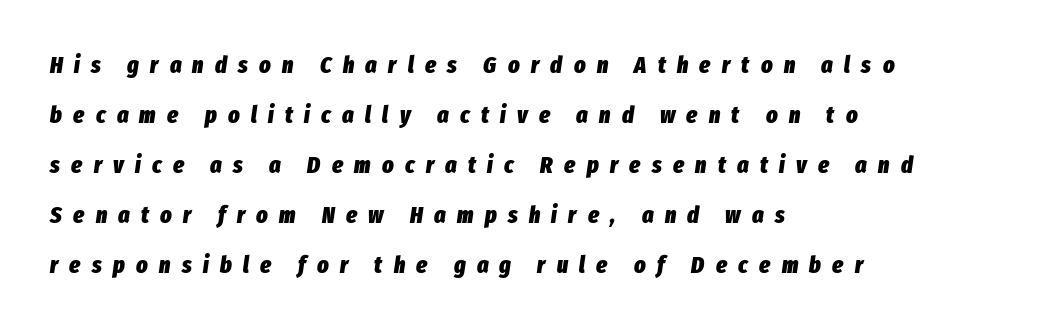
The image shows 24 px bold type, italic (leaning right); set left-aligned, loose line spacing (2.08x), unusually wide letter spacing (+0.47 em), not underlined.
